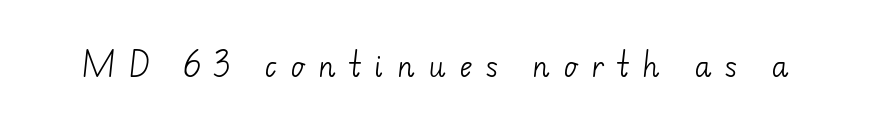
Q: Is the text bold? A: No.
Q: Is the typeface a serif or a sans-serif typeface? A: Sans-serif.
Q: Is the text underlined? A: No.
Q: Is the spacing between letters normal or unusually wide? A: Unusually wide.
Q: Width (condensed, normal, or wide)? A: Normal.
Q: Stroke contrast? A: Low.
Q: x-height? A: Small.
Q: Monospaced? A: No.
